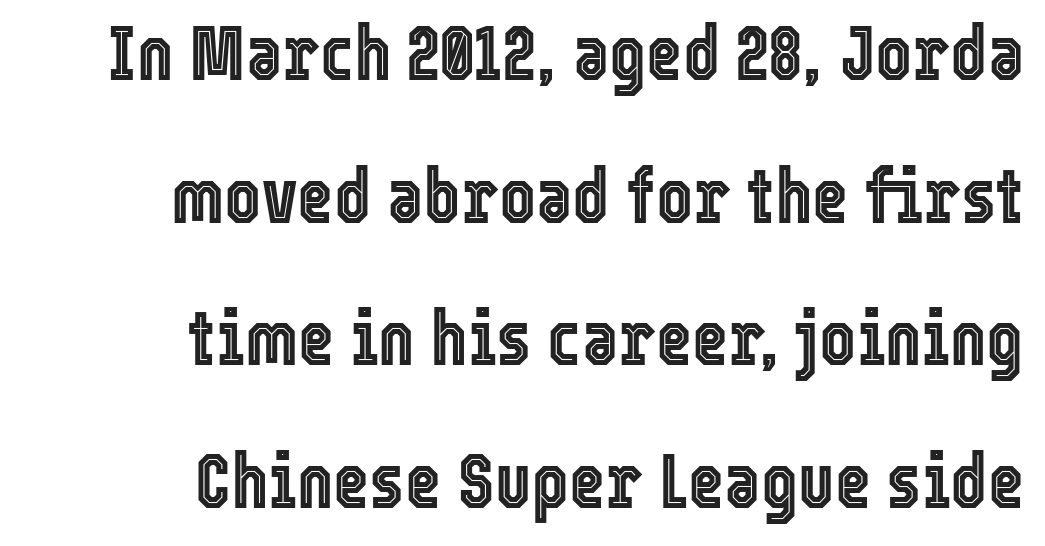
Honestly, the letter spacing is just normal — you wouldn't notice it. A typesetter would call this proportional, since set widths differ per character. Underlining? Definitely not there. If you drew a ruler down the right edge, every line would touch it. Tall strokes in this sample are plumb rather than angled.
